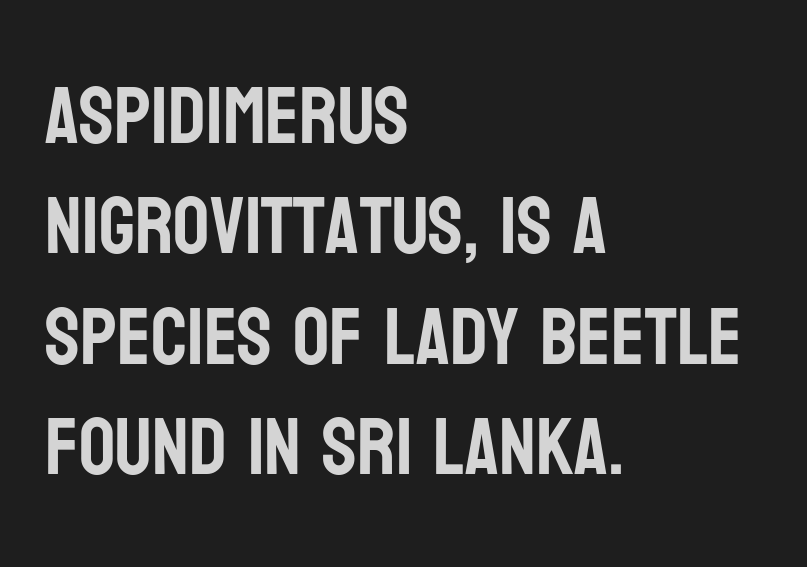
{"serif": "no", "italic": "no", "width": "condensed", "stroke_contrast": "low", "x_height": "large", "monospaced": "no", "underline": "no", "align": "left", "line_spacing": "normal", "line_spacing_ratio": 1.38, "letter_spacing": "normal", "letter_spacing_em": 0.0, "glyph_px": 80}
